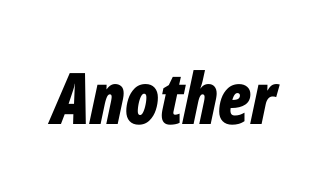
Q: Is the text bold? A: Yes.
Q: Is the text italic (slanted)? A: Yes, it leans right by about 12 degrees.
Q: Is the text underlined? A: No.
Q: Is the spacing between letters normal or unusually wide? A: Normal.
Q: Width (condensed, normal, or wide)? A: Condensed.
Q: Stroke contrast? A: Low.
Q: x-height? A: Medium.
Q: Monospaced? A: No.
